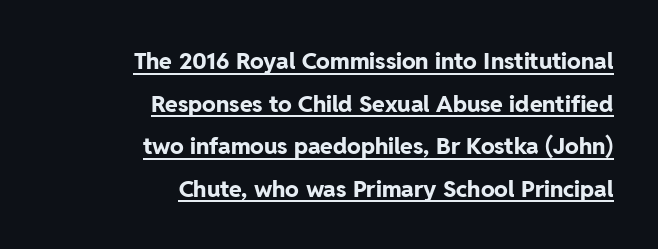
Q: Is the text bold? A: Yes.
Q: Is the text italic (slanted)? A: No, it is upright.
Q: Is the text underlined? A: Yes.
Q: How is the paragraph aligned? A: Right-aligned.
Q: Is the spacing between letters normal or unusually wide? A: Normal.
